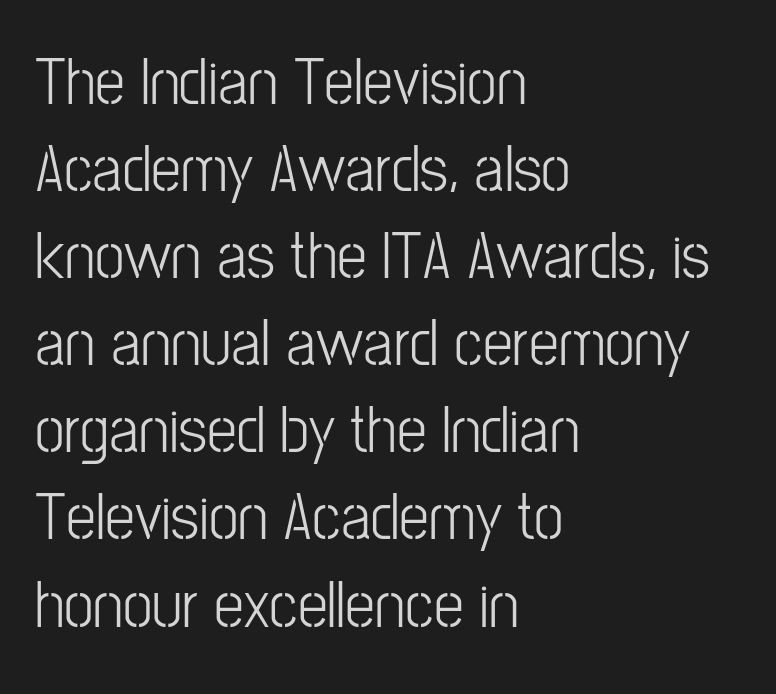
Is this a fixed-width face? No — the glyphs have proportional, varying widths. Between one letter and the next there's only the usual sliver of space. This sample uses a sans-serif face. All the whitespace from short lines collects on the right.
